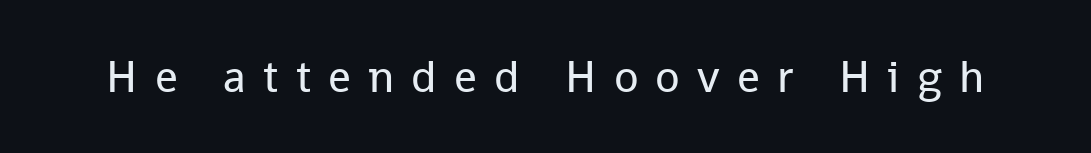
Stroke mass is kept to a normal reading level or below. A clean baseline with only descenders dipping below it. The specimen reads as upright at a glance. The face used here is rendered with a markedly widened letterfit. This rendering employs a face without finishing strokes, i.e., a sans-serif. Here the designer chose a conventional face with non-uniform glyph widths.
